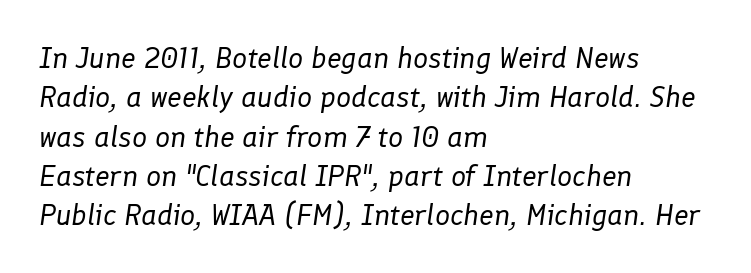
{"italic": "yes", "lean": "right", "slant_degrees": 8, "bold": "no", "weight": "regular", "width": "normal", "stroke_contrast": "low", "x_height": "medium", "monospaced": "no", "underline": "no", "align": "left", "line_spacing": "normal", "line_spacing_ratio": 1.31, "letter_spacing": "normal", "letter_spacing_em": 0.0, "glyph_px": 30}
